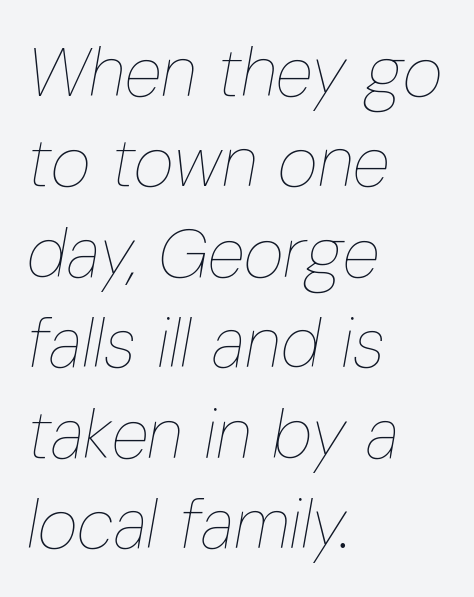
Q: Is the text bold? A: No.
Q: Is the text italic (slanted)? A: Yes, it leans right by about 10 degrees.
Q: Is the text underlined? A: No.
Q: How is the paragraph aligned? A: Left-aligned.
Q: Is the spacing between letters normal or unusually wide? A: Normal.
Q: Is the spacing between lines tight, normal or loose? A: Normal.
Q: Width (condensed, normal, or wide)? A: Condensed.
Q: Stroke contrast? A: Low.
Q: x-height? A: Medium.
Q: Monospaced? A: No.
